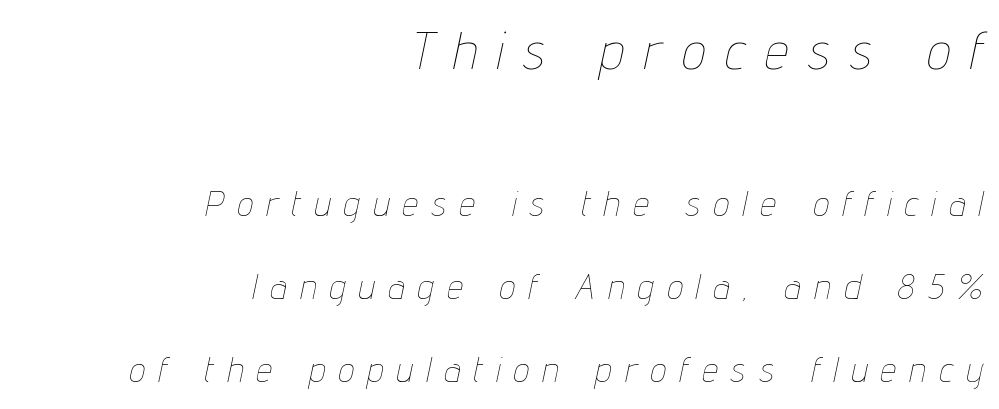
The image shows 52 px thin, condensed type, italic (leaning right); set right-aligned, loose line spacing (2.36x), unusually wide letter spacing (+0.4 em), not underlined; the first (top) block is 1.49x larger; low stroke contrast and a medium x-height.
